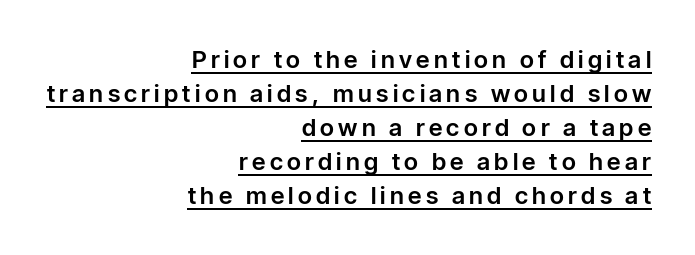
The glyphs are accompanied by a horizontal stroke just below them. Does the lettering tilt? It doesn't — this is upright. Casual observation: everything's shoved over to the right. Quick note: interline space is typical.
